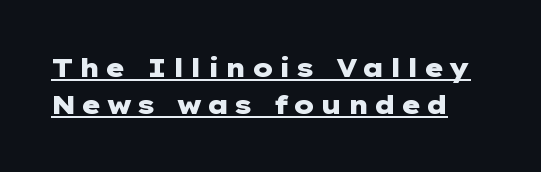
This is heavy type, rendered in bold. Horizontal bands of white between lines are of average thickness. Each line of the rendering has a horizontal stroke beneath the glyphs. When letters stand straight like this, we call the style roman or upright.
